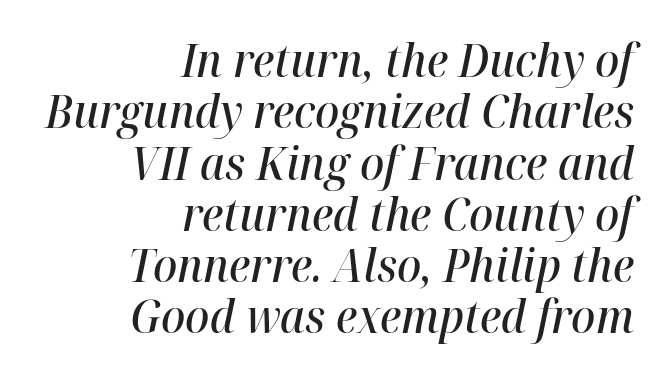
{"italic": "yes", "lean": "right", "slant_degrees": 12, "bold": "semi", "weight": "semibold", "width": "normal", "stroke_contrast": "high", "x_height": "medium", "monospaced": "no", "underline": "no", "align": "right", "line_spacing": "tight", "line_spacing_ratio": 1.14, "letter_spacing": "normal", "letter_spacing_em": 0.0, "glyph_px": 45}
